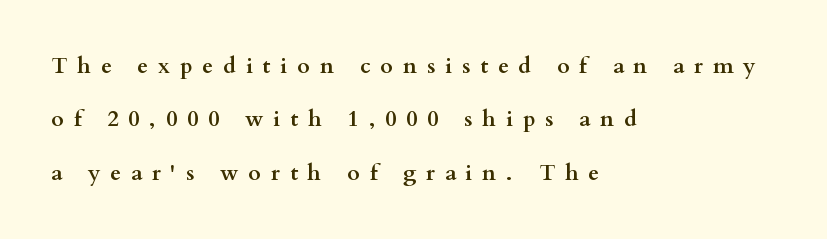
The image shows 22 px bold type, upright; set left-aligned, loose line spacing (2.43x), unusually wide letter spacing (+0.45 em), not underlined.
